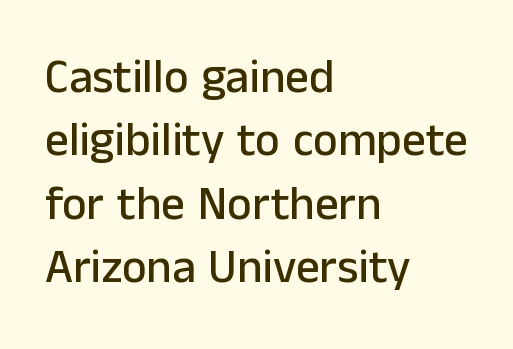
The line-height multiplier appears to be the usual default. Characters remain perfectly vertical along every line. The font family rendered here belongs to the sans-serif group. All the whitespace from short lines collects on the right. Descenders hang freely into open space.
